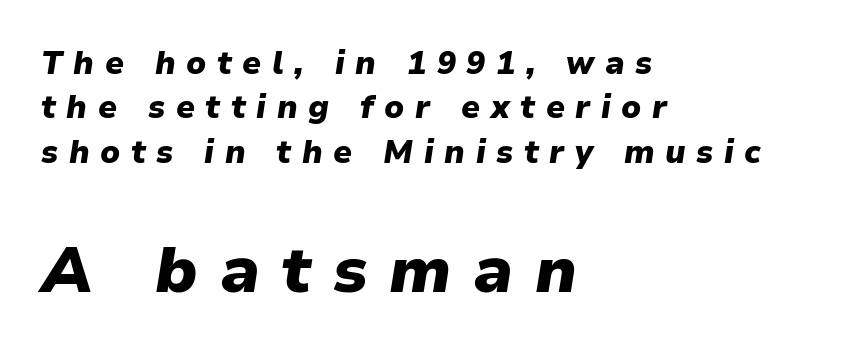
Quick note: underline off. The face used here appears at its bigger size in the lower chunk. The letters advance in unequal steps, a hallmark of proportional type. The font's italic variant was chosen for this text. The rendering anchors every line to the left-hand side.
